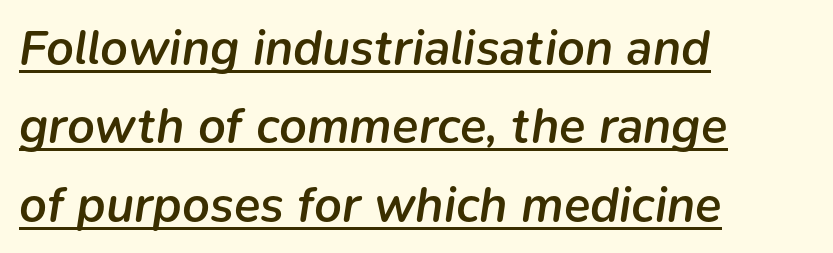
Q: Is the text bold? A: Semi-bold.
Q: Is the text italic (slanted)? A: Yes, it leans right by about 9 degrees.
Q: Is the text underlined? A: Yes.
Q: How is the paragraph aligned? A: Left-aligned.
Q: Is the spacing between letters normal or unusually wide? A: Normal.
Q: Is the spacing between lines tight, normal or loose? A: Normal.
Q: Width (condensed, normal, or wide)? A: Normal.
Q: Stroke contrast? A: Low.
Q: x-height? A: Medium.
Q: Monospaced? A: No.
